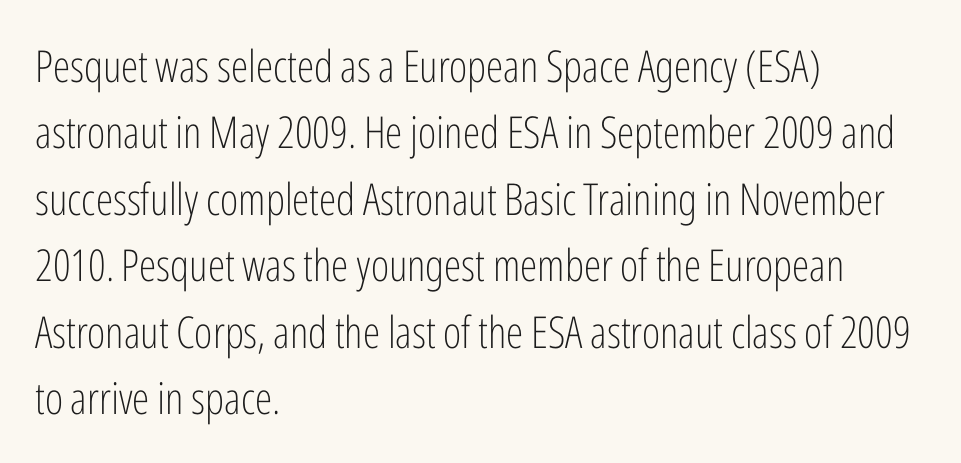
These lines are rendered in a variable-pitch font. Italic: no, the glyphs are upright roman. Weight: in the light-to-regular range. Visually the block forms a straight wall on the left and a jagged coastline on the right. Horizontal bands of white between lines are of average thickness. The font family rendered here belongs to the sans-serif group.
